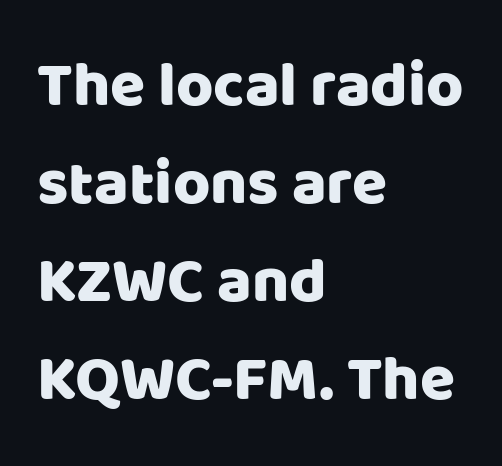
{"serif": "no", "italic": "no", "width": "normal", "stroke_contrast": "low", "x_height": "large", "monospaced": "no", "underline": "no", "align": "left", "line_spacing": "normal", "line_spacing_ratio": 1.53, "letter_spacing": "normal", "letter_spacing_em": 0.0, "glyph_px": 64}
